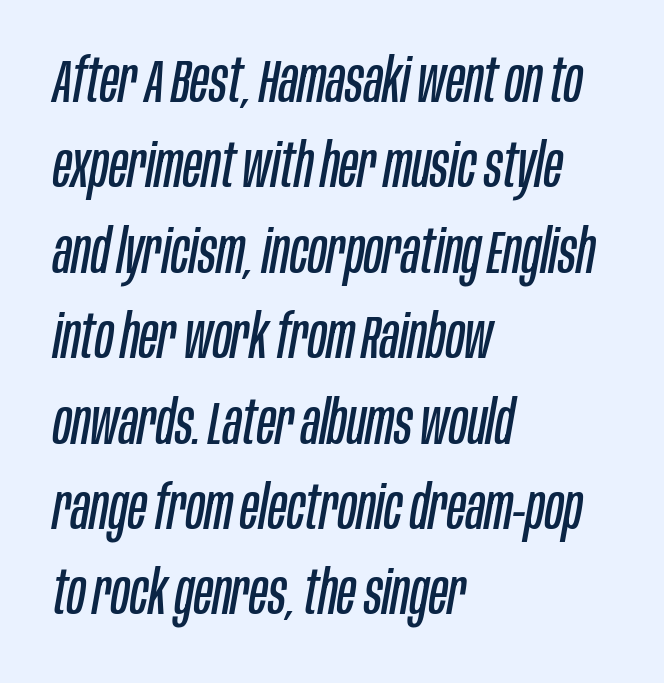
These lines keep a tight, regular rhythm from letter to letter. Honestly, there is no underline to notice here at all. You can tell it's italic because the verticals aren't actually vertical. Think of a printed novel: that variable character pitch is what you see here.
